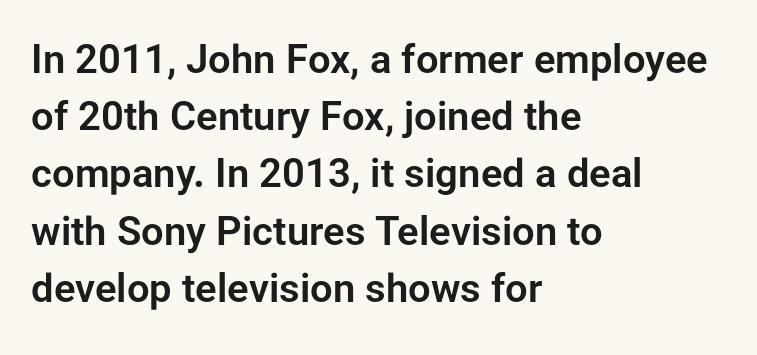
Q: Is the text italic (slanted)? A: No, it is upright.
Q: Is the typeface a serif or a sans-serif typeface? A: Sans-serif.
Q: Is the text underlined? A: No.
Q: How is the paragraph aligned? A: Left-aligned.
Q: Is the spacing between letters normal or unusually wide? A: Normal.
Q: Is the spacing between lines tight, normal or loose? A: Normal.
Q: Width (condensed, normal, or wide)? A: Normal.
Q: Stroke contrast? A: Low.
Q: x-height? A: Medium.
Q: Monospaced? A: No.
